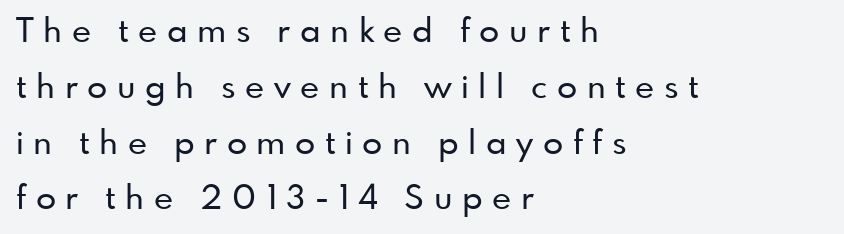
The image shows 33 px sans-serif type, upright; set left-aligned, normal line spacing (1.69x), unusually wide letter spacing (+0.29 em), not underlined; low stroke contrast and a small x-height.
